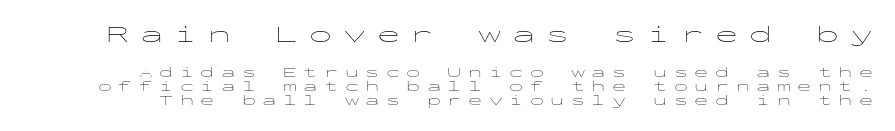
Q: Is the text bold? A: No.
Q: Is the text italic (slanted)? A: No, it is upright.
Q: Is the text underlined? A: No.
Q: Is the spacing between letters normal or unusually wide? A: Unusually wide.
Q: Is the spacing between lines tight, normal or loose? A: Tight.
Q: Which block of text is set in a larger size, the first (top) or the second (bottom)? A: The first (top) one.
